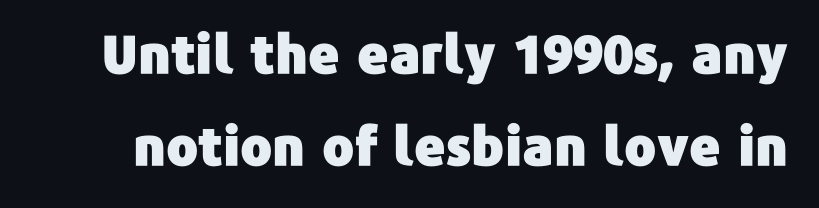
The axis of the letterforms is exactly vertical. A typesetter would label this face a sans. You could not count columns in this text — the font is proportionally spaced. Plain, unruled lines of type.
